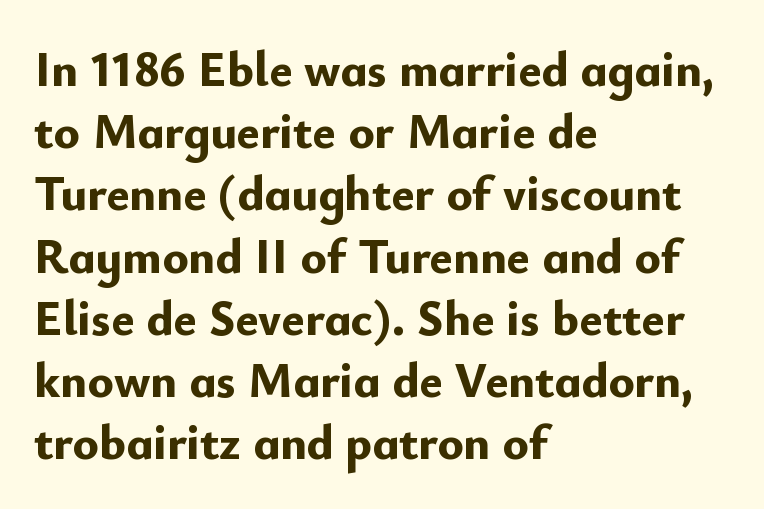
Q: Is the text bold? A: Yes.
Q: Is the text italic (slanted)? A: No, it is upright.
Q: Is the typeface a serif or a sans-serif typeface? A: Sans-serif.
Q: Is the text underlined? A: No.
Q: How is the paragraph aligned? A: Left-aligned.
Q: Is the spacing between letters normal or unusually wide? A: Normal.
Q: Is the spacing between lines tight, normal or loose? A: Normal.
Q: Width (condensed, normal, or wide)? A: Normal.
Q: Stroke contrast? A: Low.
Q: x-height? A: Small.
Q: Monospaced? A: No.
